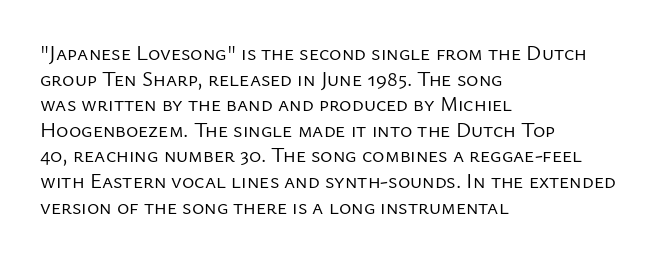
The image shows 21 px text type, upright; set left-aligned, line spacing 1.22x, normal letter spacing, not underlined.
